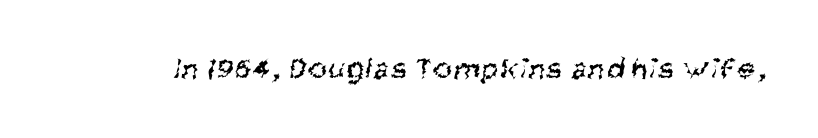
Q: Is the text bold? A: No.
Q: Is the typeface a serif or a sans-serif typeface? A: Sans-serif.
Q: Is the text underlined? A: No.
Q: Width (condensed, normal, or wide)? A: Condensed.
Q: Stroke contrast? A: Medium.
Q: x-height? A: Large.
Q: Monospaced? A: No.
